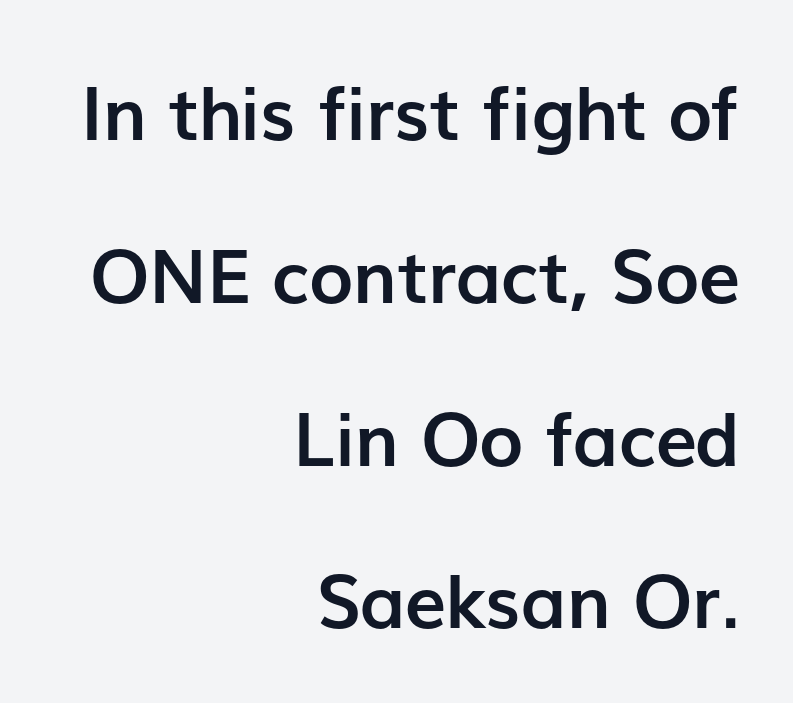
The image shows 74 px semibold sans-serif type, upright; set right-aligned, loose line spacing (2.2x), normal letter spacing, not underlined; low stroke contrast and a medium x-height.
